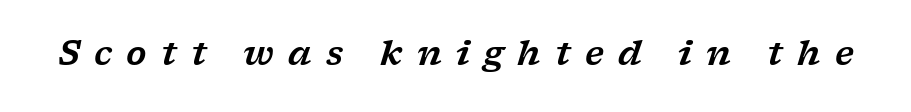
The image shows 33 px wide serif type, italic (leaning right); set unusually wide letter spacing (+0.43 em), not underlined; low stroke contrast and a medium x-height.
